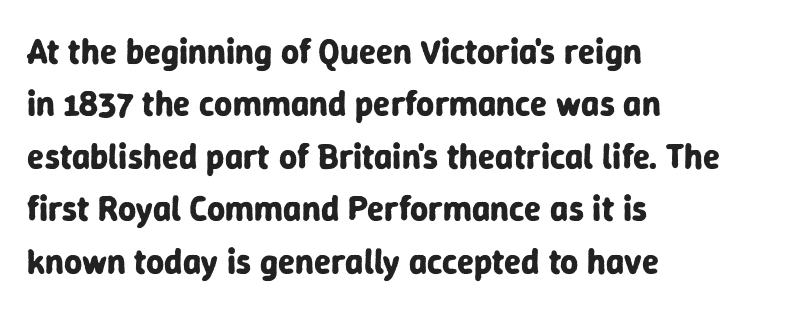
Q: Is the text bold? A: Yes.
Q: Is the text italic (slanted)? A: No, it is upright.
Q: Is the typeface a serif or a sans-serif typeface? A: Sans-serif.
Q: Is the text underlined? A: No.
Q: How is the paragraph aligned? A: Left-aligned.
Q: Is the spacing between letters normal or unusually wide? A: Normal.
Q: Is the spacing between lines tight, normal or loose? A: Normal.
Q: Width (condensed, normal, or wide)? A: Normal.
Q: Stroke contrast? A: Low.
Q: x-height? A: Medium.
Q: Monospaced? A: No.
